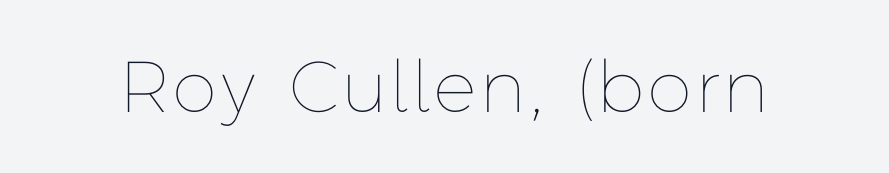
Q: Is the text bold? A: No.
Q: Is the text italic (slanted)? A: No, it is upright.
Q: Is the text underlined? A: No.
Q: Width (condensed, normal, or wide)? A: Normal.
Q: Stroke contrast? A: Low.
Q: x-height? A: Medium.
Q: Monospaced? A: No.
